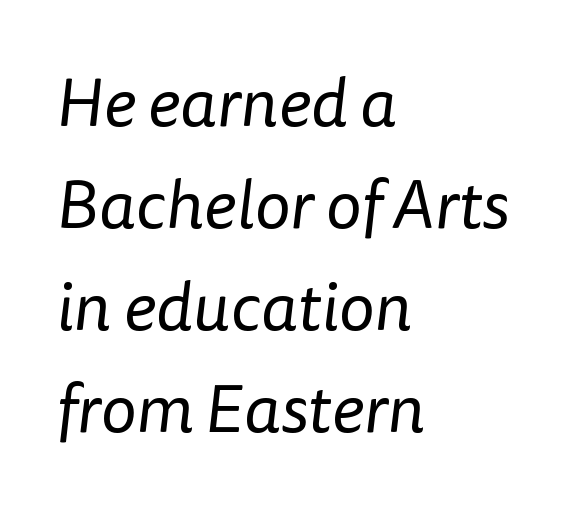
Q: Is the text bold? A: No.
Q: Is the typeface a serif or a sans-serif typeface? A: Sans-serif.
Q: Is the text underlined? A: No.
Q: How is the paragraph aligned? A: Left-aligned.
Q: Is the spacing between letters normal or unusually wide? A: Normal.
Q: Is the spacing between lines tight, normal or loose? A: Normal.
Q: Width (condensed, normal, or wide)? A: Normal.
Q: Stroke contrast? A: Low.
Q: x-height? A: Medium.
Q: Monospaced? A: No.
